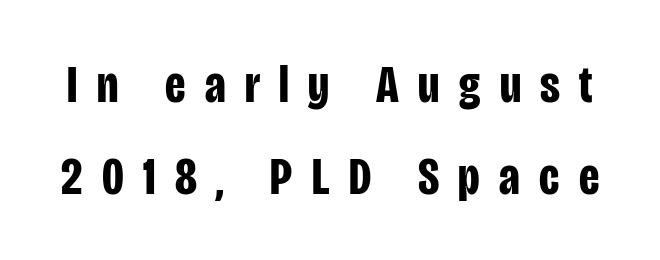
The image shows 54 px bold, condensed sans-serif type, upright; set normal line spacing (1.7x), unusually wide letter spacing (+0.36 em), not underlined; low stroke contrast and a large x-height.
